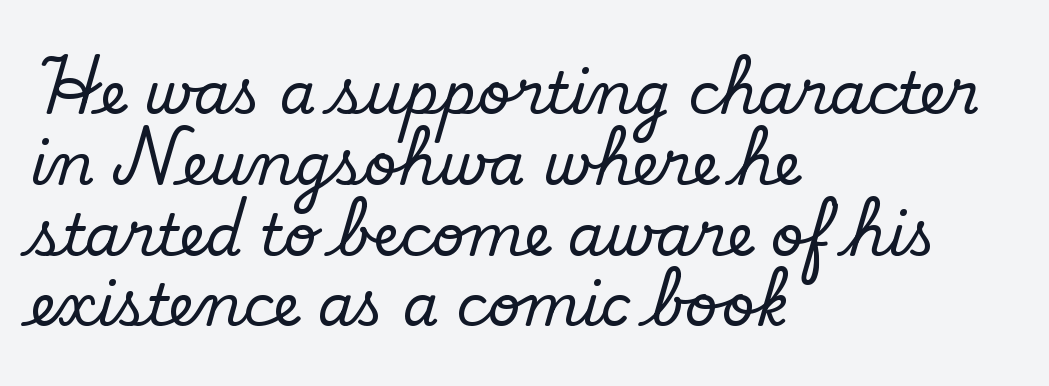
If you drew a ruler down the left edge, every line would touch it. You could call the tracking neutral — neither tight nor loose. Only glyphs here, with clear space below each row. Typographically, this falls in the serif category.
